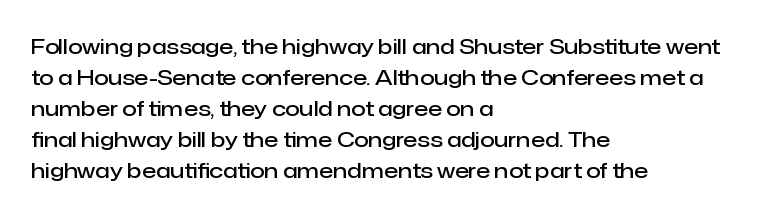
Observe the ordinary spacing: letters are neighbours, not strangers. Which margin do the lines hug? The left one — the right edge is uneven. Compared with typical paragraphs, the rows here are spaced about the same. Notice how the stems are strictly vertical — no italics here. Compared with an ordinary text face, these strokes are moderately heavier — a semibold. Clear beneath every line of the passage.
